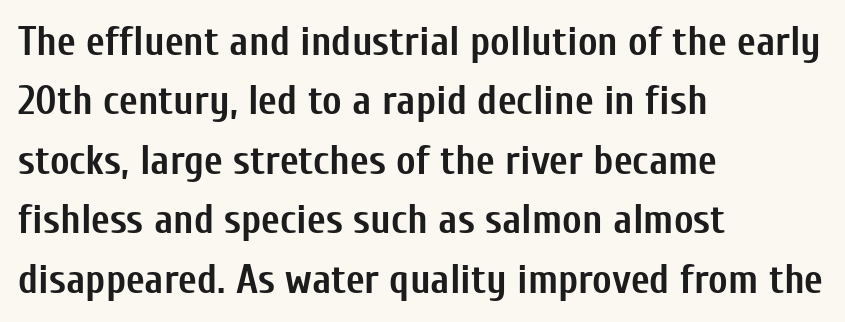
Q: Is the text bold? A: Yes.
Q: Is the text italic (slanted)? A: No, it is upright.
Q: Is the typeface a serif or a sans-serif typeface? A: Sans-serif.
Q: Is the text underlined? A: No.
Q: How is the paragraph aligned? A: Left-aligned.
Q: Is the spacing between letters normal or unusually wide? A: Normal.
Q: Is the spacing between lines tight, normal or loose? A: Normal.
Q: Width (condensed, normal, or wide)? A: Condensed.
Q: Stroke contrast? A: Low.
Q: x-height? A: Medium.
Q: Monospaced? A: No.
